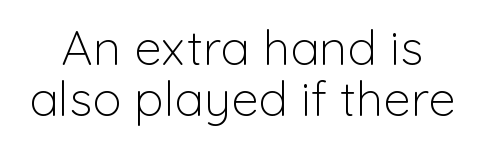
{"serif": "no", "italic": "no", "bold": "no", "weight": "light", "width": "normal", "stroke_contrast": "low", "x_height": "medium", "monospaced": "no", "underline": "no", "line_spacing": "tight", "line_spacing_ratio": 1.04, "letter_spacing": "normal", "letter_spacing_em": 0.0, "glyph_px": 49}
